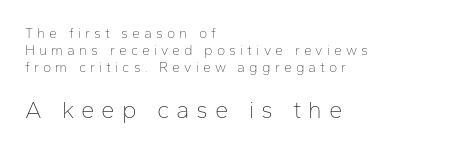
The image shows 24 px text type, upright; set left-aligned, line spacing 1.22x, unusually wide letter spacing (+0.29 em), not underlined; the second (bottom) block is 1.71x larger.
